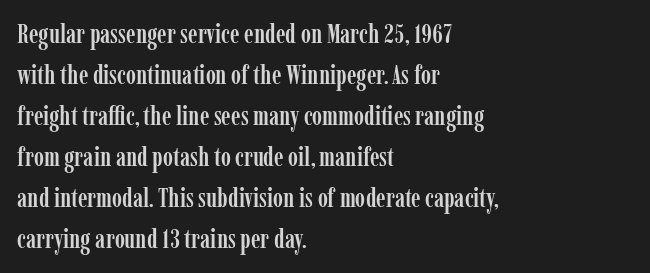
{"italic": "no", "underline": "no", "align": "left", "line_spacing": "normal", "line_spacing_ratio": 1.52, "letter_spacing": "normal", "letter_spacing_em": 0.0, "glyph_px": 27}
